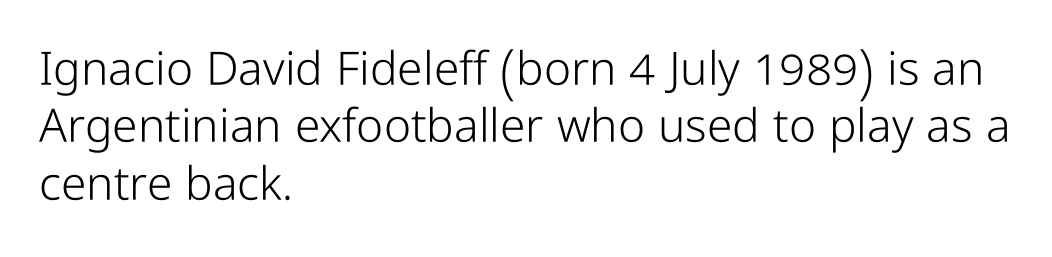
{"serif": "no", "italic": "no", "bold": "no", "weight": "light", "width": "condensed", "stroke_contrast": "low", "x_height": "medium", "monospaced": "no", "underline": "no", "align": "left", "line_spacing": "normal", "line_spacing_ratio": 1.25, "letter_spacing": "normal", "letter_spacing_em": 0.0, "glyph_px": 46}
